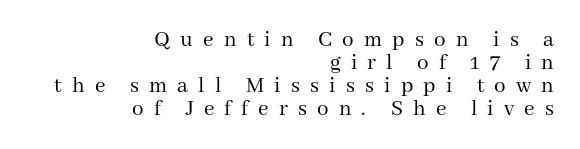
One-word summary of the alignment: right. Compared with typical paragraphs, the rows here are closer together. The space beneath each line is pristine and unruled. Compared with a typical body face, this is equally light or lighter still. Upright lettering throughout. There is plenty of visible air inserted between adjacent glyphs.
